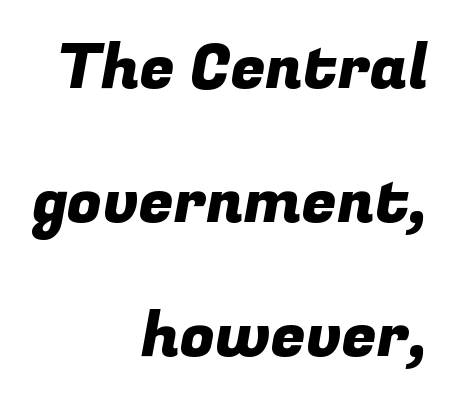
The image shows 63 px sans-serif type; set right-aligned, loose line spacing (2.13x), normal letter spacing, not underlined; low stroke contrast and a medium x-height.
